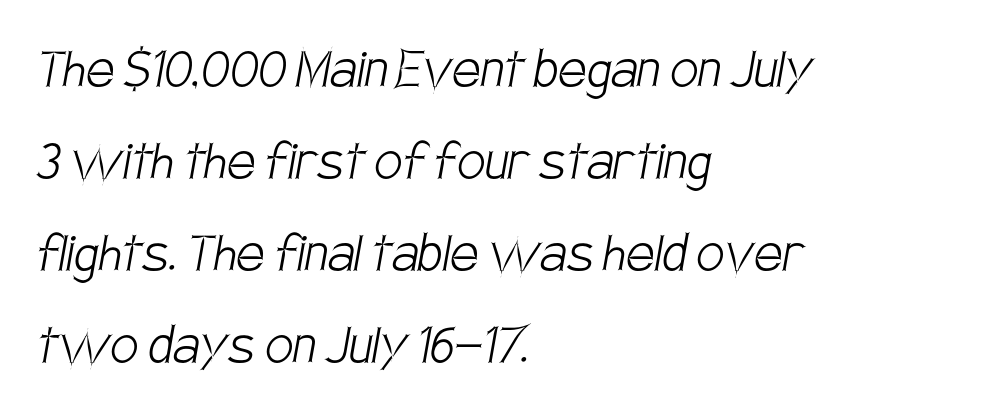
The image shows 63 px light, condensed sans-serif type; set left-aligned, normal line spacing (1.46x), normal letter spacing, not underlined; low stroke contrast and a large x-height.
